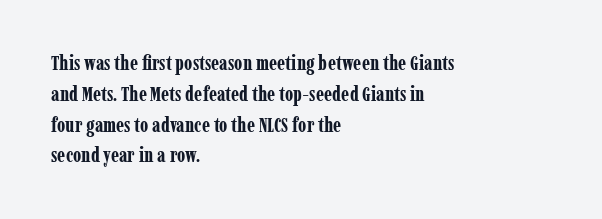
{"italic": "no", "bold": "yes", "underline": "no", "align": "left", "line_spacing": "normal", "line_spacing_ratio": 1.54, "letter_spacing": "normal", "letter_spacing_em": 0.0, "glyph_px": 20}
